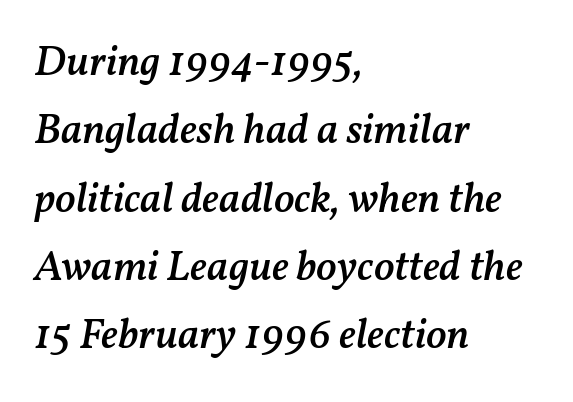
{"italic": "yes", "lean": "right", "slant_degrees": 11, "bold": "semi", "weight": "semibold", "width": "normal", "stroke_contrast": "medium", "x_height": "medium", "monospaced": "no", "underline": "no", "align": "left", "line_spacing": "normal", "line_spacing_ratio": 1.59, "letter_spacing": "normal", "letter_spacing_em": 0.0, "glyph_px": 43}
